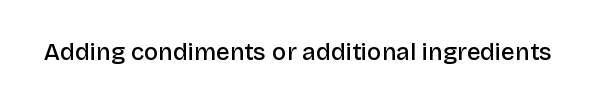
{"italic": "no", "bold": "semi", "underline": "no", "letter_spacing": "normal", "letter_spacing_em": 0.0, "glyph_px": 24}
